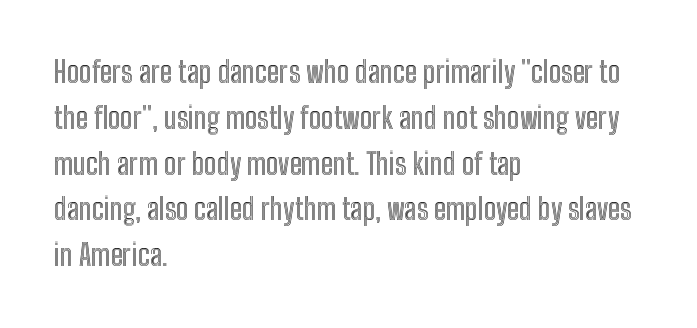
{"italic": "no", "width": "condensed", "x_height": "medium", "monospaced": "no", "underline": "no", "align": "left", "line_spacing": "normal", "line_spacing_ratio": 1.58, "letter_spacing": "normal", "letter_spacing_em": 0.0, "glyph_px": 29}
